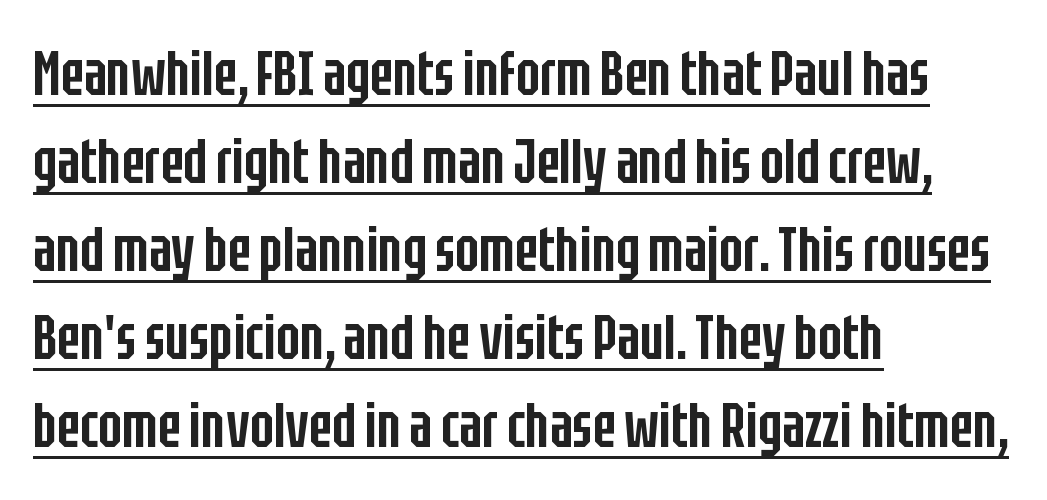
{"serif": "no", "italic": "no", "bold": "semi", "weight": "semibold", "width": "condensed", "stroke_contrast": "low", "x_height": "large", "monospaced": "no", "underline": "yes", "align": "left", "line_spacing": "normal", "line_spacing_ratio": 1.42, "letter_spacing": "normal", "letter_spacing_em": 0.0, "glyph_px": 62}
